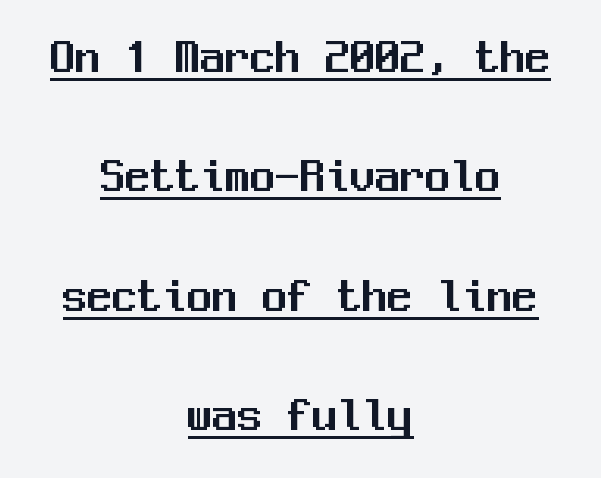
Neither beginnings nor endings align; midpoints do. Is this a sans? Yes — the strokes have no serifs. Posture: straight, roman, zero tilt. The passage shown is typed in a monospace face where columns stay perfectly aligned. Does the leading feel generous? Absolutely, it's lavish.
